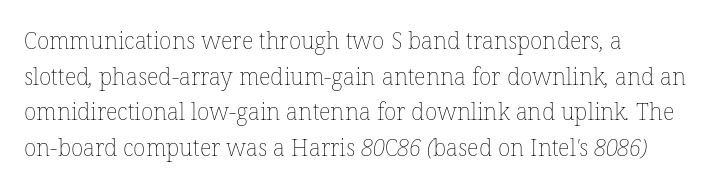
Which margin do the lines hug? The left one — the right edge is uneven. What stands out about the letter spacing? Nothing — it is the standard amount. One glance says typical: line gaps are just what's usual. Check under the words: just untouched page. Weight class: somewhere from thin through regular.
